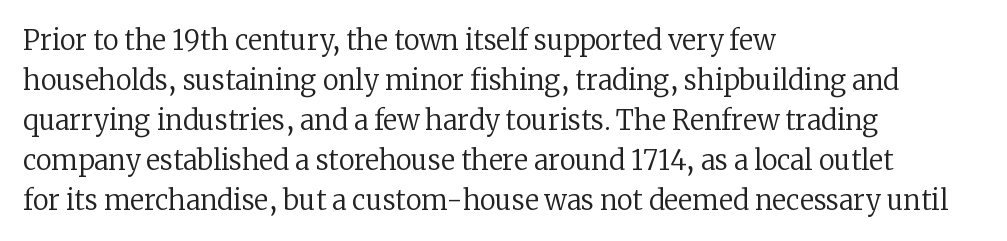
The image shows 27 px text type, upright; set left-aligned, normal line spacing (1.48x), normal letter spacing, not underlined.
